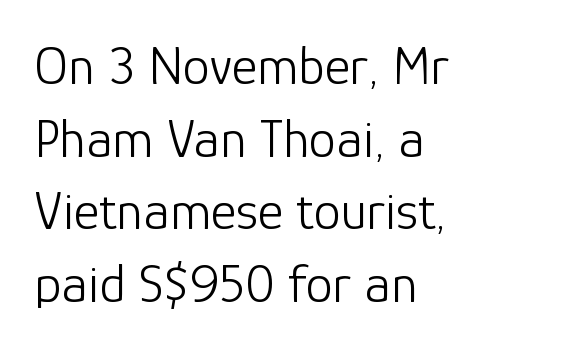
Line starts are locked; line ends wander. Proportional: the letters do not fall into vertical columns. A quiet, ordinary-to-light weight characterises the typeface. A typesetter would call this zero additional tracking. A bare baseline throughout the passage. In terms of leading, this rendering sits right in the middle.
